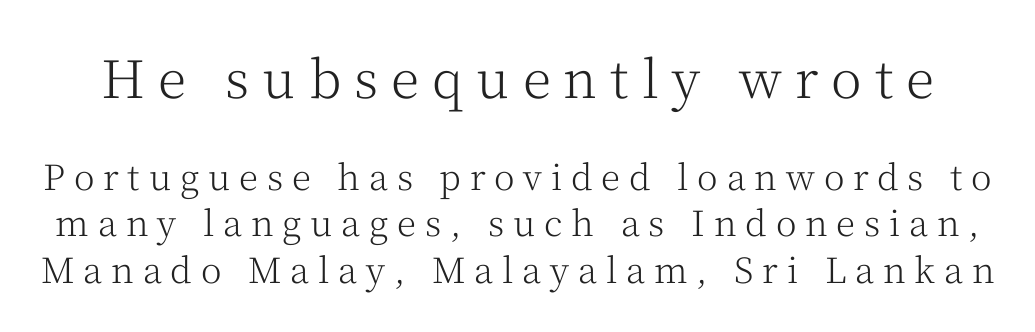
Font category for this specimen: serif. Quick note: underline off. Students, note that the glyphs here are deliberately spaced far apart. The designer gave the opening block more size than the closing block. The letters advance in unequal steps, a hallmark of proportional type.
